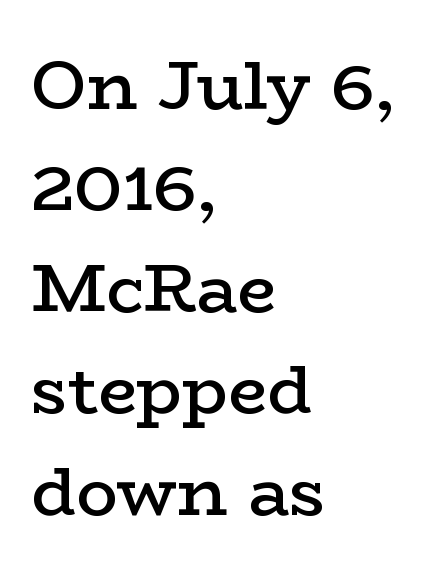
Between one letter and the next there's only the usual sliver of space. A semibold gives these letters moderate extra thickness, short of bold. The specimen omits any rule beneath the text block's lines. Compared with typical paragraphs, the rows here are spaced about the same. If you drew a line through each stem, it would be perfectly vertical. Every row of glyphs begins at an identical x-position on the left.
